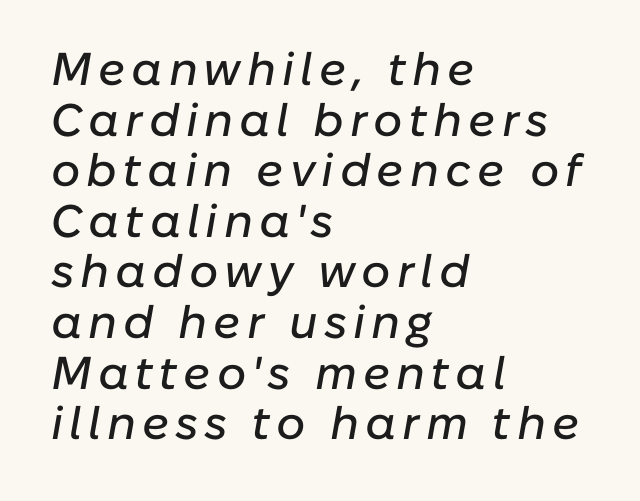
Q: Is the text italic (slanted)? A: Yes, it leans right by about 10 degrees.
Q: Is the text underlined? A: No.
Q: How is the paragraph aligned? A: Left-aligned.
Q: Is the spacing between lines tight, normal or loose? A: Tight.
Q: Width (condensed, normal, or wide)? A: Normal.
Q: Stroke contrast? A: Low.
Q: x-height? A: Medium.
Q: Monospaced? A: No.
